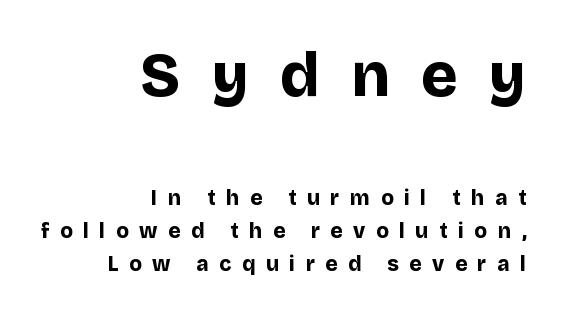
{"serif": "no", "italic": "no", "bold": "yes", "weight": "bold", "width": "normal", "stroke_contrast": "low", "x_height": "large", "monospaced": "no", "underline": "no", "align": "right", "line_spacing": "normal", "line_spacing_ratio": 1.57, "letter_spacing": "wide", "letter_spacing_em": 0.5, "larger_block": "first", "size_ratio": 2.95, "glyph_px": 62}
